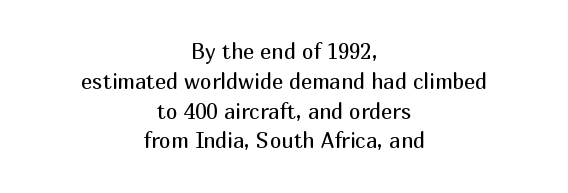
The letterforms sit shoulder to shoulder at normal distance. The letterforms sit at book weight or below. Does the lettering tilt? It doesn't — this is upright. Line starts and ends both wander, symmetrically. The passage shown stacks its lines at a standard gap. Type without underlining.
